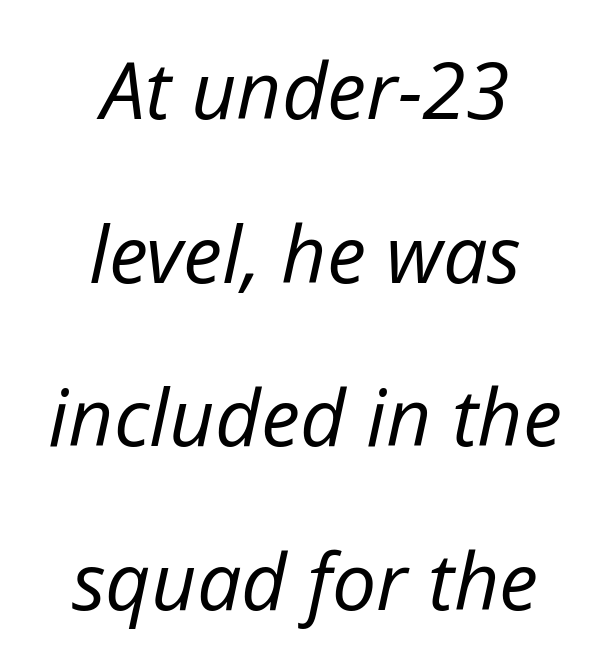
{"italic": "yes", "lean": "right", "slant_degrees": 12, "bold": "no", "weight": "regular", "width": "normal", "stroke_contrast": "low", "x_height": "medium", "monospaced": "no", "underline": "no", "align": "center", "line_spacing": "loose", "line_spacing_ratio": 2.07, "letter_spacing": "normal", "letter_spacing_em": 0.0, "glyph_px": 79}
